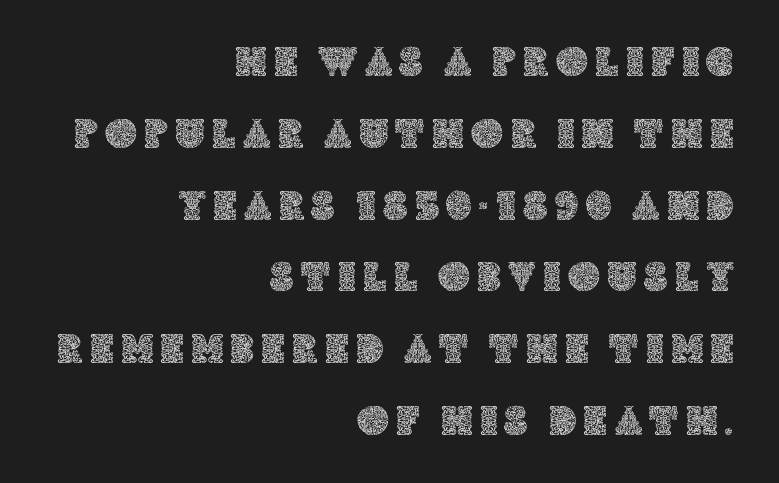
The paragraph shown leans on its right margin. The letters advance in unequal steps, a hallmark of proportional type. The words here are not underlined. The typography opts for an upright posture over an oblique one. Honestly, the row spacing looks completely unremarkable.
